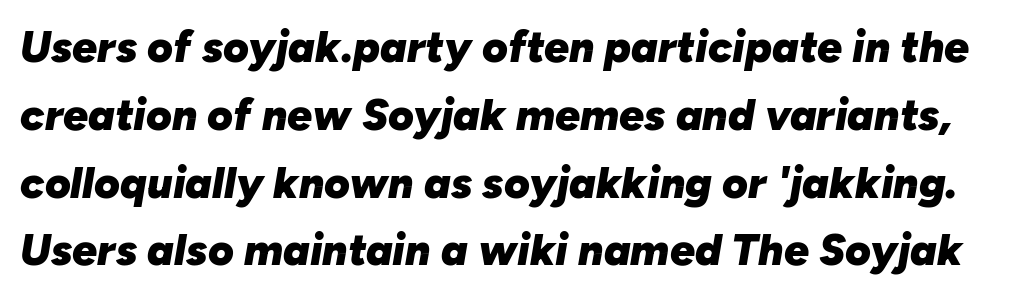
The characters look thick and weighty, a clear bold. Is this a fixed-width face? No — the glyphs have proportional, varying widths. Decoration check: the copy has no underline. A typesetter would call this zero additional tracking. Designer's note — italics engaged.
